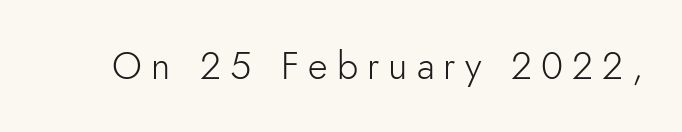
The image shows 38 px light sans-serif type, upright; set unusually wide letter spacing (+0.24 em), not underlined; low stroke contrast and a small x-height.
